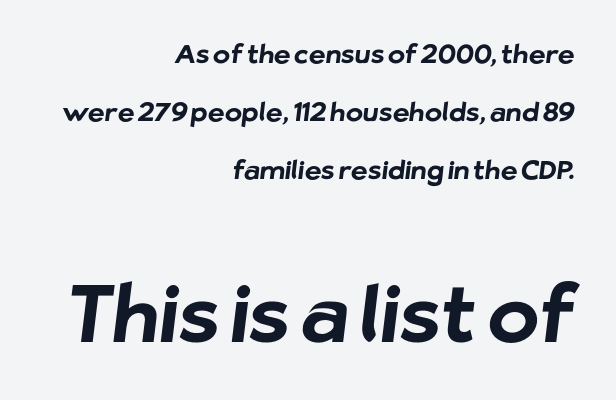
The image shows 78 px bold sans-serif type; set right-aligned, loose line spacing (2.23x), normal letter spacing, not underlined; the second (bottom) block is 3.0x larger; low stroke contrast and a medium x-height.
